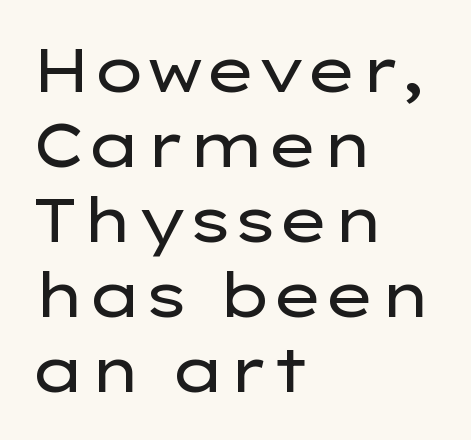
The image shows 61 px regular-weight, wide sans-serif type, upright; set left-aligned, line spacing 1.23x, normal letter spacing, not underlined; low stroke contrast and a medium x-height.
